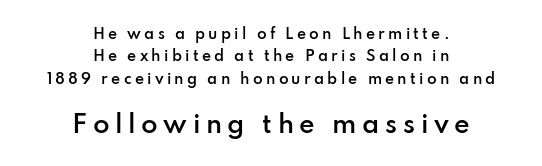
{"italic": "no", "bold": "semi", "underline": "no", "align": "center", "line_spacing": "normal", "line_spacing_ratio": 1.59, "letter_spacing": "wide", "letter_spacing_em": 0.23, "larger_block": "second", "size_ratio": 1.71, "glyph_px": 24}
